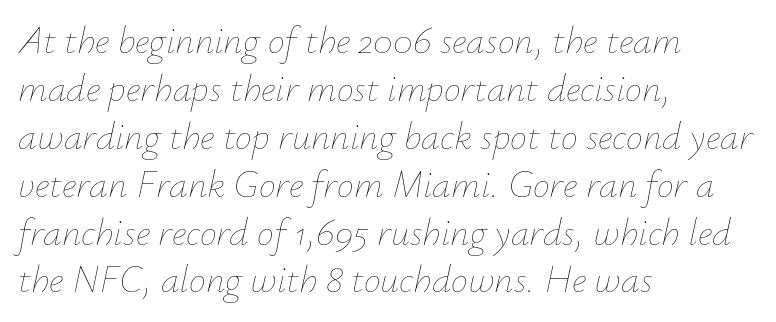
Nothing unusual about the tracking: characters are spaced as the font intends. A classic flush-left, rag-right setting is used for this passage. Note the varied advance widths — an 'i' is clearly narrower than an 'm'. Anything drawn beneath the words? Only blank space. Think standard paragraph weight, or any step lighter than that. Quick note: italic.
